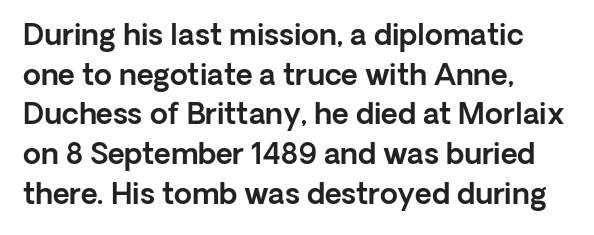
Grotesque or geometric, the face here clearly has no serifs. This sample uses an upright cut, with every glyph sitting square on the baseline. Anything drawn beneath the words? Only blank space. These lines are rendered in a variable-pitch font.
